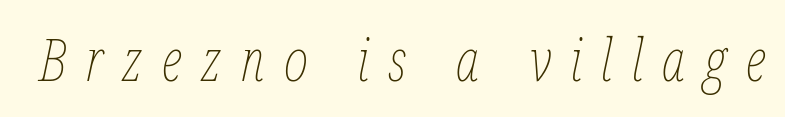
{"italic": "yes", "lean": "right", "slant_degrees": 12, "bold": "no", "weight": "thin", "width": "condensed", "stroke_contrast": "low", "x_height": "medium", "monospaced": "no", "underline": "no", "letter_spacing": "wide", "letter_spacing_em": 0.33, "glyph_px": 58}
